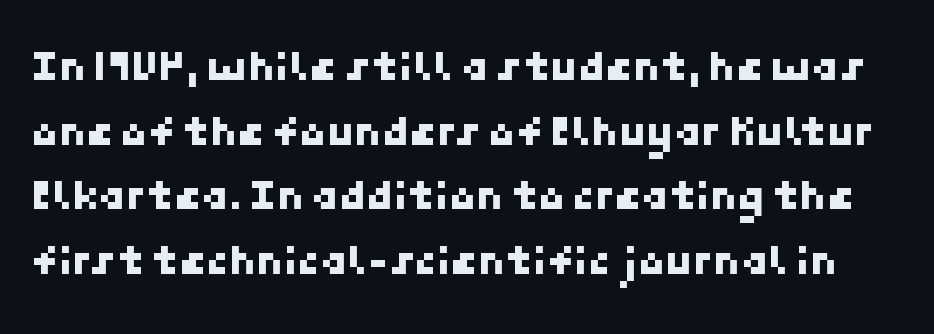
The space beneath each line is pristine and unruled. There is no visible air inserted between adjacent glyphs. These lines are composed in type without serifs. In terms of leading, this rendering sits right in the middle.
